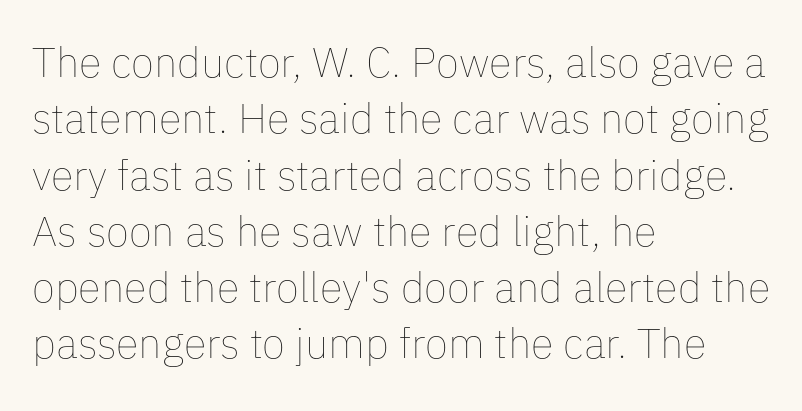
The image shows 42 px thin type, upright; set left-aligned, normal line spacing (1.34x), normal letter spacing, not underlined; low stroke contrast and a medium x-height.
